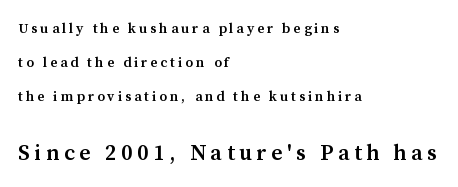
{"italic": "no", "bold": "semi", "underline": "no", "align": "left", "line_spacing": "loose", "line_spacing_ratio": 2.42, "letter_spacing": "wide", "letter_spacing_em": 0.21, "larger_block": "second", "size_ratio": 1.57, "glyph_px": 22}
